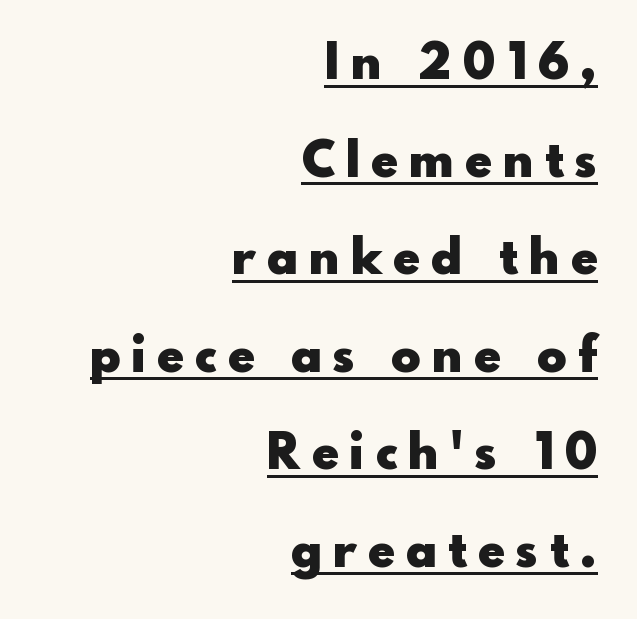
Varying glyph widths throughout — classic text-font behaviour. Unlike italic type, these characters show no tilt at all. This sample trades compactness for vertical openness between lines. A baseline rule has been typeset under these characters. How are the letters spaced? Widely, with obvious added tracking.
